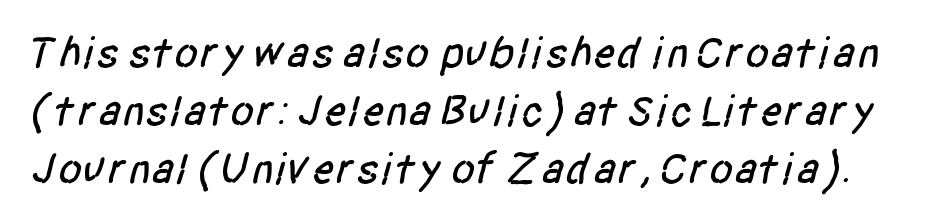
These lines keep a tight, regular rhythm from letter to letter. Interline gaps are of average width in this sample. Descender tails drop into unmarked territory. These lines are rendered in a variable-pitch font.
